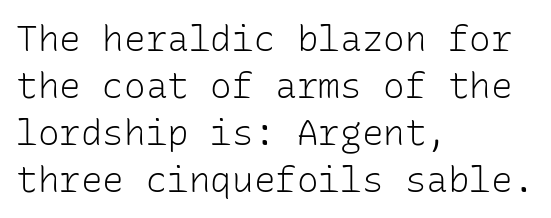
{"serif": "no", "italic": "no", "bold": "no", "weight": "light", "width": "normal", "stroke_contrast": "low", "x_height": "medium", "monospaced": "yes", "underline": "no", "align": "left", "line_spacing": "normal", "line_spacing_ratio": 1.31, "letter_spacing": "normal", "letter_spacing_em": 0.0, "glyph_px": 36}
